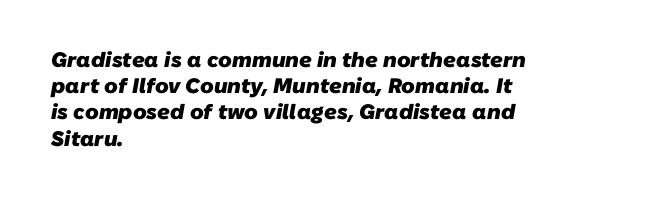
In CSS terms this would be text-align: left. Here the glyphs are tracked normally, forming tight word shapes. The zone under the glyphs is completely vacant. How would I describe the line gaps? Plain and ordinary. On the weight axis this lands at bold, roughly 700.
